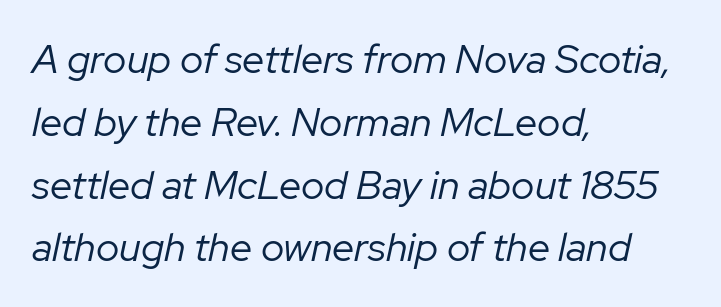
Q: Is the text bold? A: No.
Q: Is the text italic (slanted)? A: Yes, it leans right by about 12 degrees.
Q: Is the text underlined? A: No.
Q: How is the paragraph aligned? A: Left-aligned.
Q: Is the spacing between letters normal or unusually wide? A: Normal.
Q: Is the spacing between lines tight, normal or loose? A: Normal.
Q: Width (condensed, normal, or wide)? A: Normal.
Q: Stroke contrast? A: Low.
Q: x-height? A: Medium.
Q: Monospaced? A: No.
